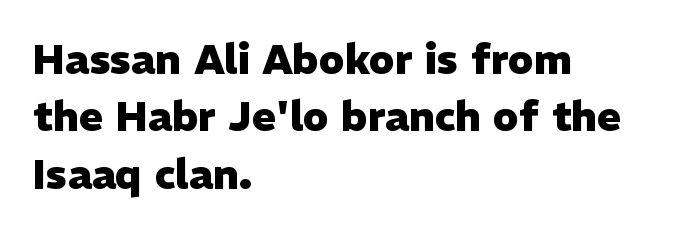
Q: Is the text bold? A: Yes.
Q: Is the text italic (slanted)? A: No, it is upright.
Q: Is the typeface a serif or a sans-serif typeface? A: Sans-serif.
Q: Is the text underlined? A: No.
Q: How is the paragraph aligned? A: Left-aligned.
Q: Is the spacing between letters normal or unusually wide? A: Normal.
Q: Is the spacing between lines tight, normal or loose? A: Normal.
Q: Width (condensed, normal, or wide)? A: Normal.
Q: Stroke contrast? A: Low.
Q: x-height? A: Medium.
Q: Monospaced? A: No.
